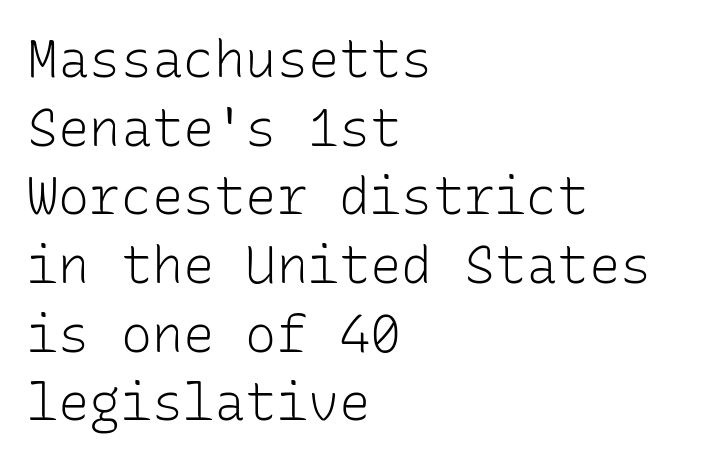
Q: Is the text bold? A: No.
Q: Is the text italic (slanted)? A: No, it is upright.
Q: Is the typeface a serif or a sans-serif typeface? A: Sans-serif.
Q: Is the text underlined? A: No.
Q: How is the paragraph aligned? A: Left-aligned.
Q: Is the spacing between letters normal or unusually wide? A: Normal.
Q: Is the spacing between lines tight, normal or loose? A: Normal.
Q: Width (condensed, normal, or wide)? A: Normal.
Q: Stroke contrast? A: Low.
Q: x-height? A: Medium.
Q: Monospaced? A: Yes.
